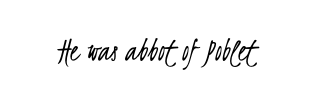
The image shows 35 px light, condensed sans-serif type; set normal letter spacing, not underlined; low stroke contrast and a small x-height.
